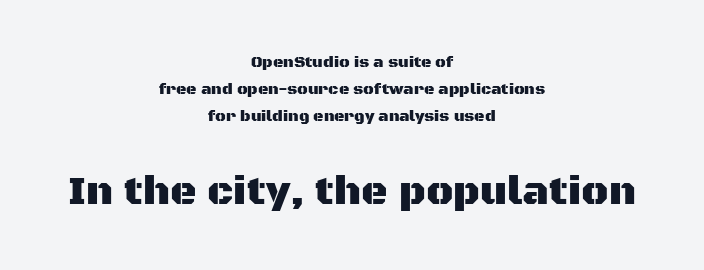
Q: Is the text italic (slanted)? A: No, it is upright.
Q: Is the typeface a serif or a sans-serif typeface? A: Sans-serif.
Q: Is the text underlined? A: No.
Q: How is the paragraph aligned? A: Centered.
Q: Is the spacing between letters normal or unusually wide? A: Normal.
Q: Is the spacing between lines tight, normal or loose? A: Normal.
Q: Which block of text is set in a larger size, the first (top) or the second (bottom)? A: The second (bottom) one.
Q: Width (condensed, normal, or wide)? A: Normal.
Q: Stroke contrast? A: Medium.
Q: x-height? A: Large.
Q: Monospaced? A: No.
